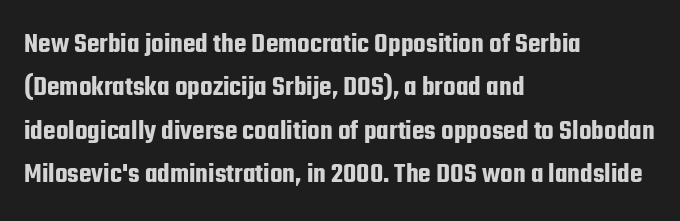
Q: Is the text italic (slanted)? A: No, it is upright.
Q: Is the typeface a serif or a sans-serif typeface? A: Sans-serif.
Q: Is the text underlined? A: No.
Q: How is the paragraph aligned? A: Left-aligned.
Q: Is the spacing between letters normal or unusually wide? A: Normal.
Q: Is the spacing between lines tight, normal or loose? A: Normal.
Q: Width (condensed, normal, or wide)? A: Condensed.
Q: Stroke contrast? A: Low.
Q: x-height? A: Medium.
Q: Monospaced? A: No.
